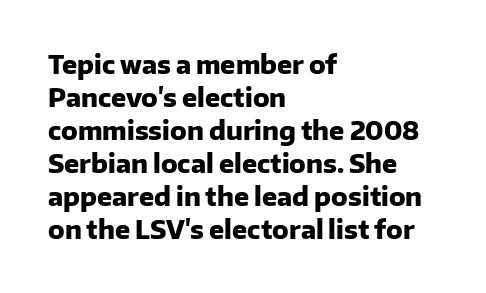
A full-strength bold gives these letters their thick strokes. The gaps between neighbouring characters are ordinary and unremarkable. The lines sit at an ordinary, default distance from one another. Descender tails drop into unmarked territory.
